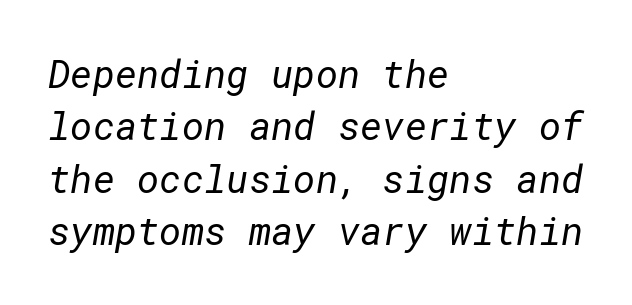
Q: Is the text bold? A: No.
Q: Is the typeface a serif or a sans-serif typeface? A: Sans-serif.
Q: Is the text underlined? A: No.
Q: How is the paragraph aligned? A: Left-aligned.
Q: Is the spacing between letters normal or unusually wide? A: Normal.
Q: Is the spacing between lines tight, normal or loose? A: Normal.
Q: Width (condensed, normal, or wide)? A: Normal.
Q: Stroke contrast? A: Low.
Q: x-height? A: Medium.
